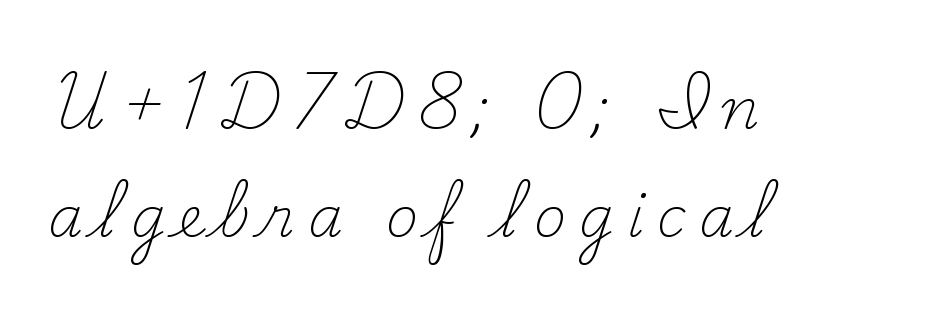
{"bold": "no", "weight": "light", "width": "normal", "stroke_contrast": "medium", "x_height": "small", "monospaced": "no", "underline": "no", "align": "left", "line_spacing": "loose", "line_spacing_ratio": 1.92, "letter_spacing": "wide", "letter_spacing_em": 0.23, "glyph_px": 56}
